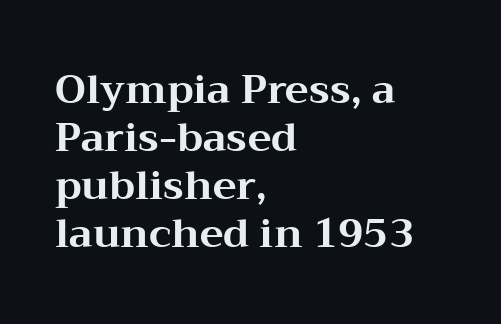
The image shows 40 px bold, wide serif type, upright; set left-aligned, line spacing 1.2x, normal letter spacing, not underlined; medium stroke contrast and a medium x-height.
